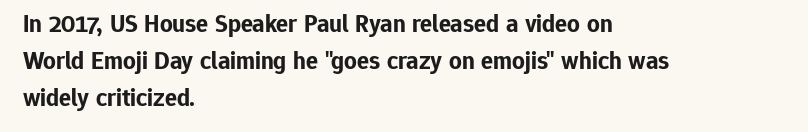
Q: Is the text bold? A: Yes.
Q: Is the text italic (slanted)? A: No, it is upright.
Q: Is the text underlined? A: No.
Q: How is the paragraph aligned? A: Left-aligned.
Q: Is the spacing between letters normal or unusually wide? A: Normal.
Q: Is the spacing between lines tight, normal or loose? A: Normal.
